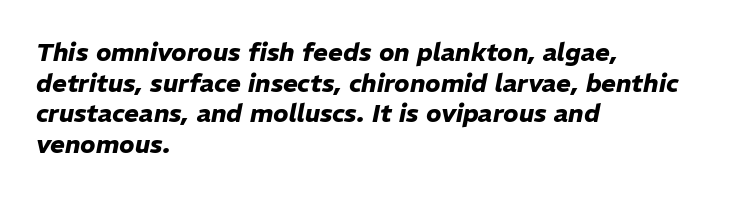
Which margin do the lines hug? The left one — the right edge is uneven. Just letters on the line, the space beneath them empty. The sample has been set heavy, in full bold. There is no visible air inserted between adjacent glyphs. This sample uses an oblique cut, with every glyph tilted off the vertical.
